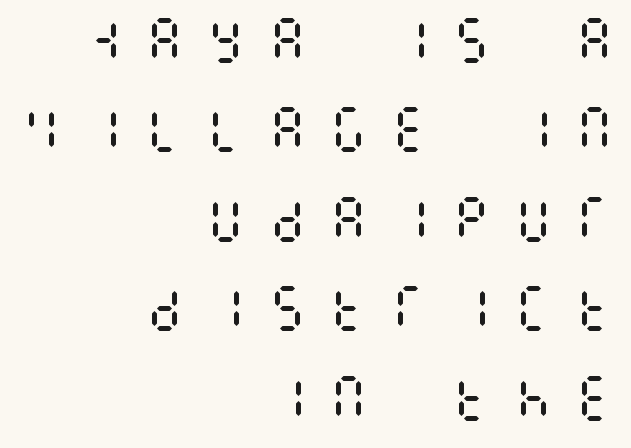
Notice how the passage keeps a crisp vertical edge on the right only. These glyphs show unthickened strokes, regular width or finer. This is roman type, the default non-slanted kind. Each row of text sits above clean, open space. There is plenty of visible air inserted between adjacent glyphs.
